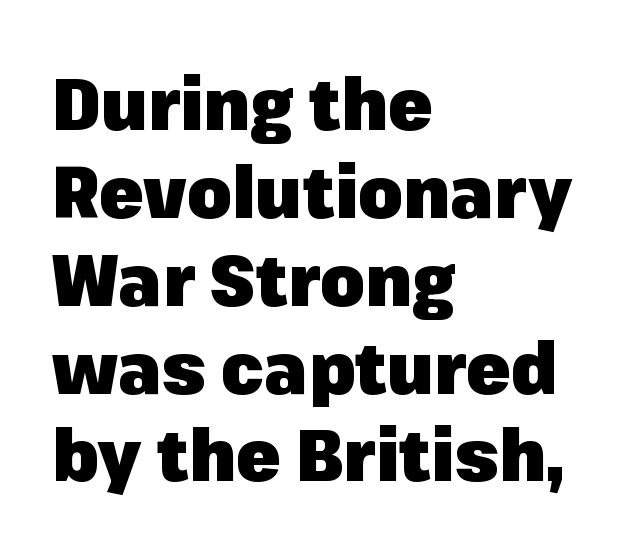
The image shows 72 px heavy sans-serif type, upright; set left-aligned, line spacing 1.22x, normal letter spacing, not underlined; low stroke contrast and a medium x-height.
